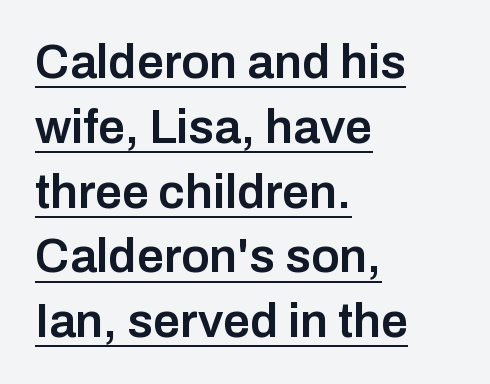
{"serif": "no", "italic": "no", "bold": "semi", "weight": "semibold", "width": "normal", "stroke_contrast": "low", "x_height": "medium", "monospaced": "no", "underline": "yes", "align": "left", "line_spacing": "normal", "line_spacing_ratio": 1.35, "letter_spacing": "normal", "letter_spacing_em": 0.0, "glyph_px": 48}
